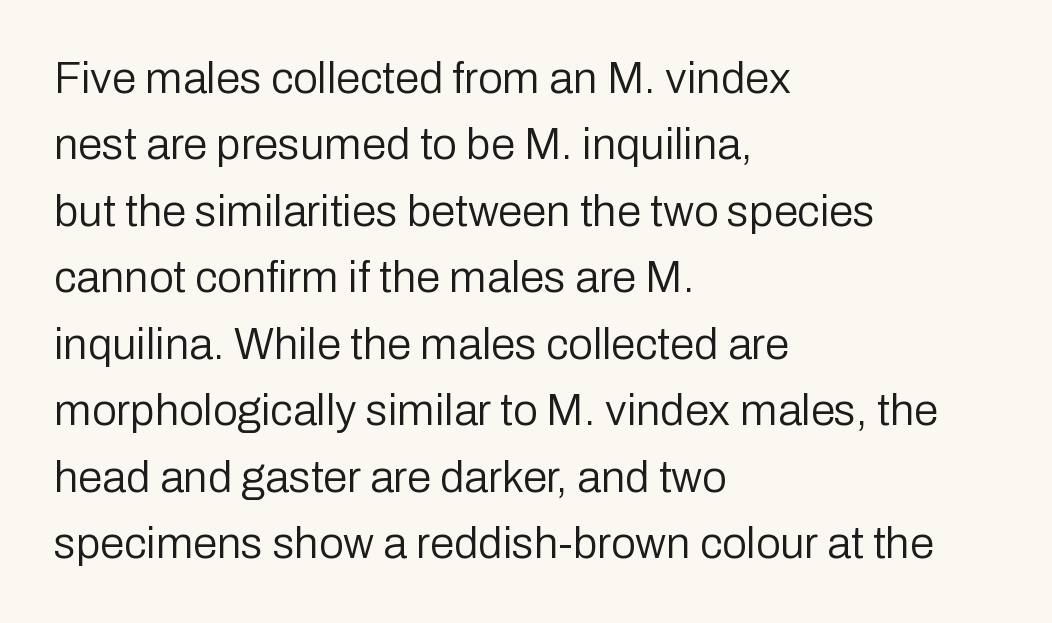
{"serif": "no", "italic": "no", "bold": "no", "weight": "regular", "width": "normal", "stroke_contrast": "low", "x_height": "medium", "monospaced": "no", "underline": "no", "align": "left", "line_spacing": "normal", "line_spacing_ratio": 1.51, "letter_spacing": "normal", "letter_spacing_em": 0.0, "glyph_px": 44}
